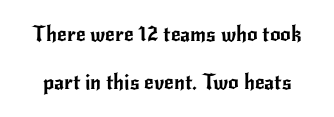
{"italic": "no", "underline": "no", "line_spacing": "loose", "line_spacing_ratio": 2.29, "letter_spacing": "normal", "letter_spacing_em": 0.0, "glyph_px": 21}
